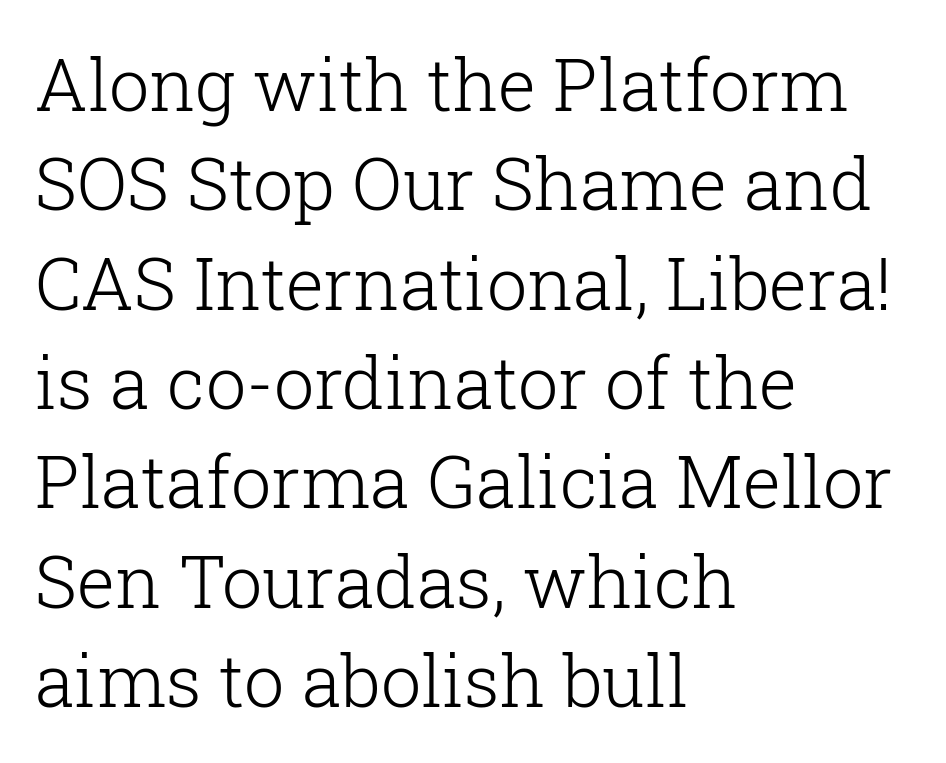
Q: Is the text bold? A: No.
Q: Is the text italic (slanted)? A: No, it is upright.
Q: Is the typeface a serif or a sans-serif typeface? A: Serif.
Q: Is the text underlined? A: No.
Q: How is the paragraph aligned? A: Left-aligned.
Q: Is the spacing between letters normal or unusually wide? A: Normal.
Q: Is the spacing between lines tight, normal or loose? A: Normal.
Q: Width (condensed, normal, or wide)? A: Normal.
Q: Stroke contrast? A: Low.
Q: x-height? A: Medium.
Q: Monospaced? A: No.
